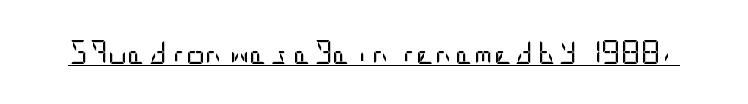
Underlined type. When letters stand straight like this, we call the style roman or upright. The line texture is even and compact thanks to regular tracking. The strokes carry an ordinary text weight at most.
